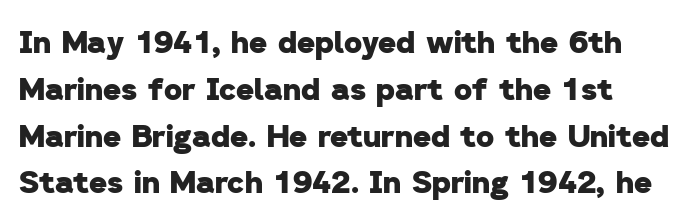
The passage shown is typed in a proportional face where columns would drift. Interline gaps are of average width in this sample. Look at the stroke-to-counter ratio: heavy, a bold. A sans-serif font was chosen for this passage. Glance below the letters and you will spot only blank space.
